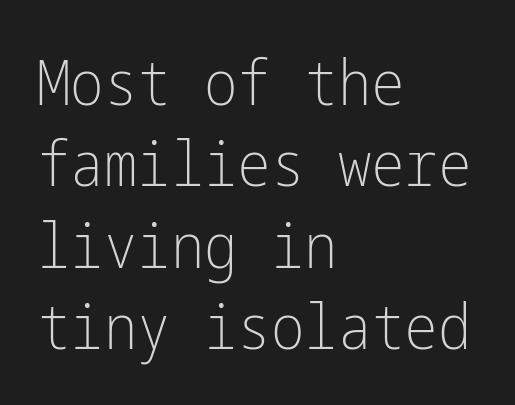
{"serif": "no", "italic": "no", "bold": "no", "weight": "light", "width": "condensed", "stroke_contrast": "low", "x_height": "medium", "underline": "no", "align": "left", "line_spacing": "normal", "line_spacing_ratio": 1.29, "letter_spacing": "normal", "letter_spacing_em": 0.0, "glyph_px": 63}
